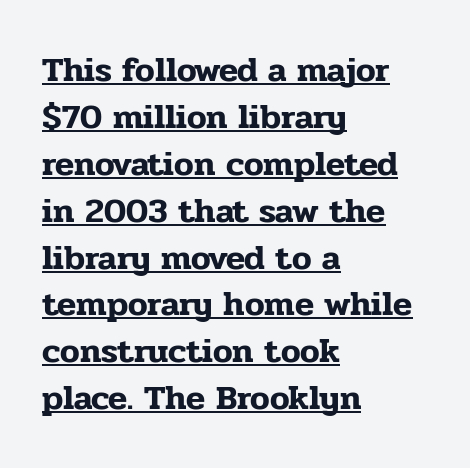
Is this a sans? No — the strokes have serifs. The rag falls on the right side of this text block. Regular leading. The letters advance in unequal steps, a hallmark of proportional type. The type sits square on the baseline with zero lean.
